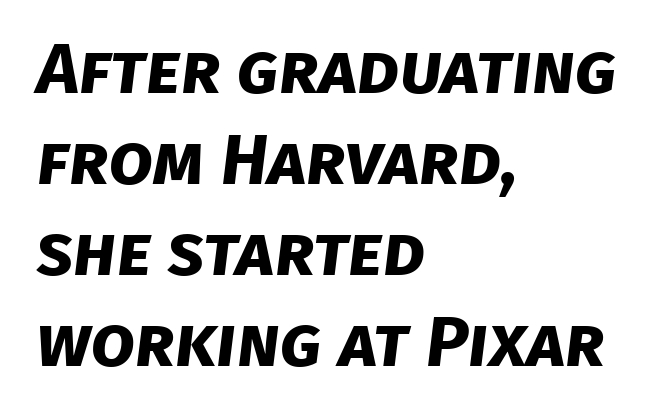
Q: Is the text bold? A: Yes.
Q: Is the typeface a serif or a sans-serif typeface? A: Sans-serif.
Q: Is the text underlined? A: No.
Q: How is the paragraph aligned? A: Left-aligned.
Q: Is the spacing between letters normal or unusually wide? A: Normal.
Q: Is the spacing between lines tight, normal or loose? A: Normal.
Q: Width (condensed, normal, or wide)? A: Normal.
Q: Stroke contrast? A: Low.
Q: x-height? A: Large.
Q: Monospaced? A: No.
